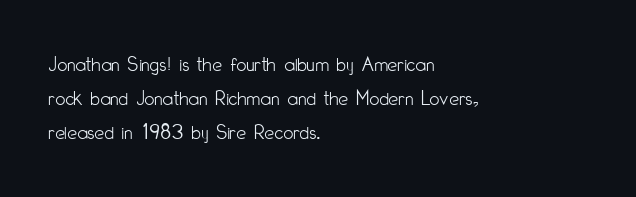
Q: Is the text bold? A: No.
Q: Is the text italic (slanted)? A: No, it is upright.
Q: Is the text underlined? A: No.
Q: How is the paragraph aligned? A: Left-aligned.
Q: Is the spacing between letters normal or unusually wide? A: Normal.
Q: Is the spacing between lines tight, normal or loose? A: Normal.
